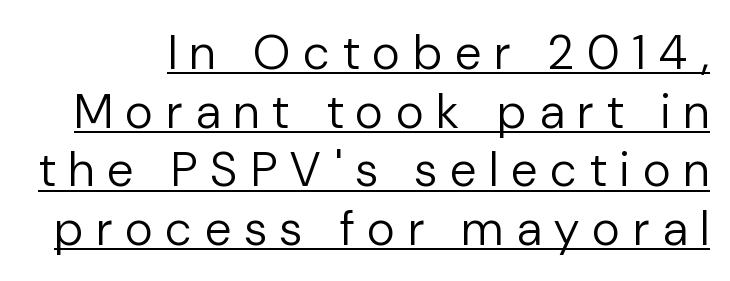
The image shows 48 px regular-weight sans-serif type, upright; set line spacing 1.22x, unusually wide letter spacing (+0.29 em), underlined; low stroke contrast and a medium x-height.
